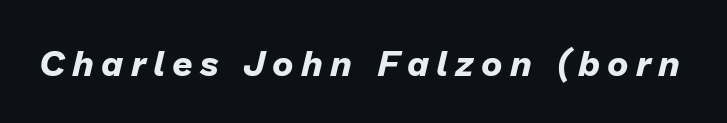
Q: Is the text bold? A: Yes.
Q: Is the text italic (slanted)? A: Yes, it leans right by about 13 degrees.
Q: Is the text underlined? A: No.
Q: Is the spacing between letters normal or unusually wide? A: Unusually wide.
Q: Width (condensed, normal, or wide)? A: Normal.
Q: Stroke contrast? A: Low.
Q: x-height? A: Medium.
Q: Monospaced? A: No.
